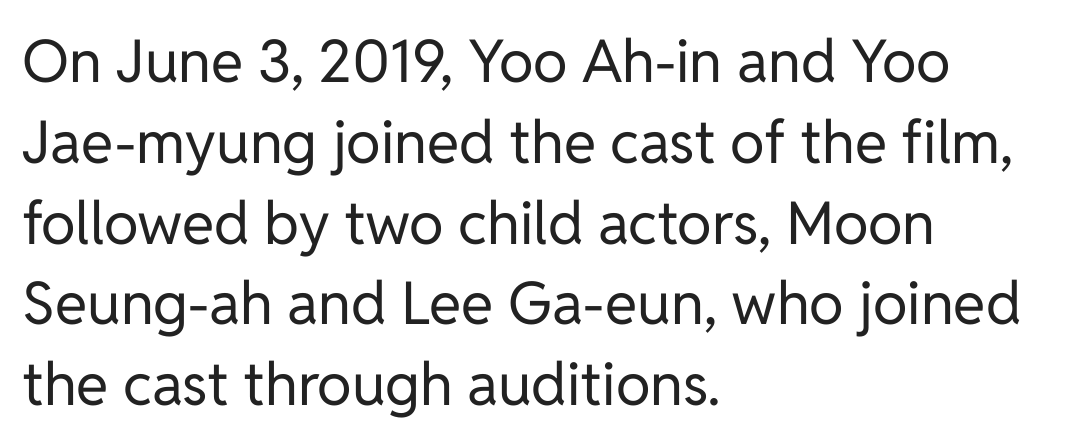
Grotesque or geometric, the face here clearly has no serifs. Quick note: underline off. The rendering uses natural spacing where letterforms have individual widths. Ascenders rise straight up at ninety degrees.
